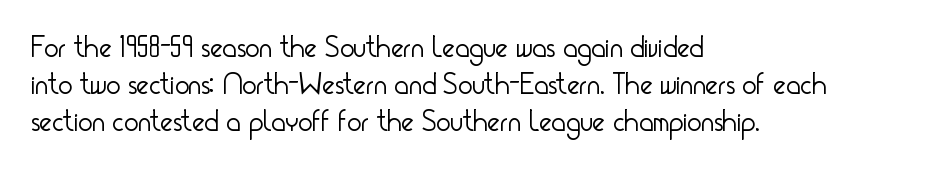
The image shows 30 px light, condensed sans-serif type, upright; set left-aligned, line spacing 1.24x, normal letter spacing, not underlined; low stroke contrast and a small x-height.
